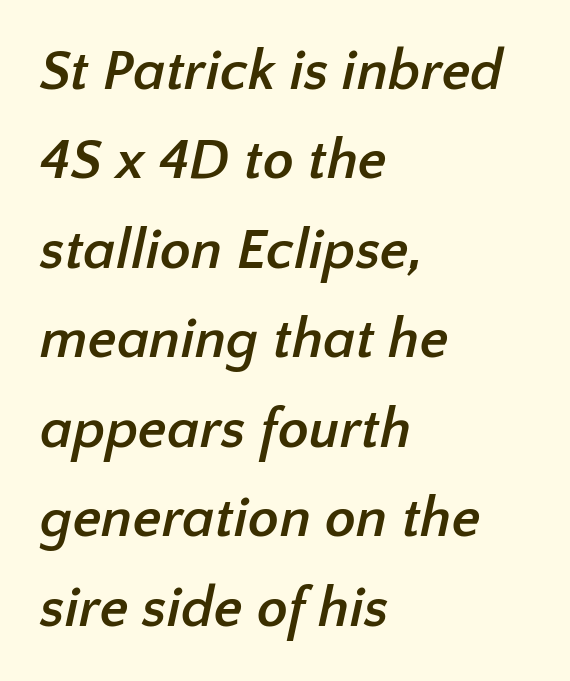
{"serif": "no", "bold": "yes", "weight": "semibold", "width": "normal", "stroke_contrast": "low", "x_height": "medium", "monospaced": "no", "underline": "no", "align": "left", "line_spacing": "normal", "line_spacing_ratio": 1.57, "letter_spacing": "normal", "letter_spacing_em": 0.0, "glyph_px": 57}
